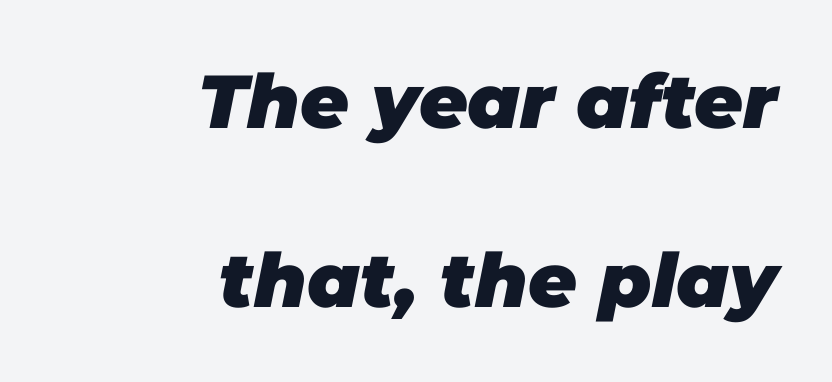
Q: Is the text bold? A: Yes.
Q: Is the text italic (slanted)? A: Yes, it leans right by about 11 degrees.
Q: Is the text underlined? A: No.
Q: How is the paragraph aligned? A: Right-aligned.
Q: Is the spacing between letters normal or unusually wide? A: Normal.
Q: Is the spacing between lines tight, normal or loose? A: Loose.
Q: Width (condensed, normal, or wide)? A: Normal.
Q: Stroke contrast? A: Low.
Q: x-height? A: Large.
Q: Monospaced? A: No.
